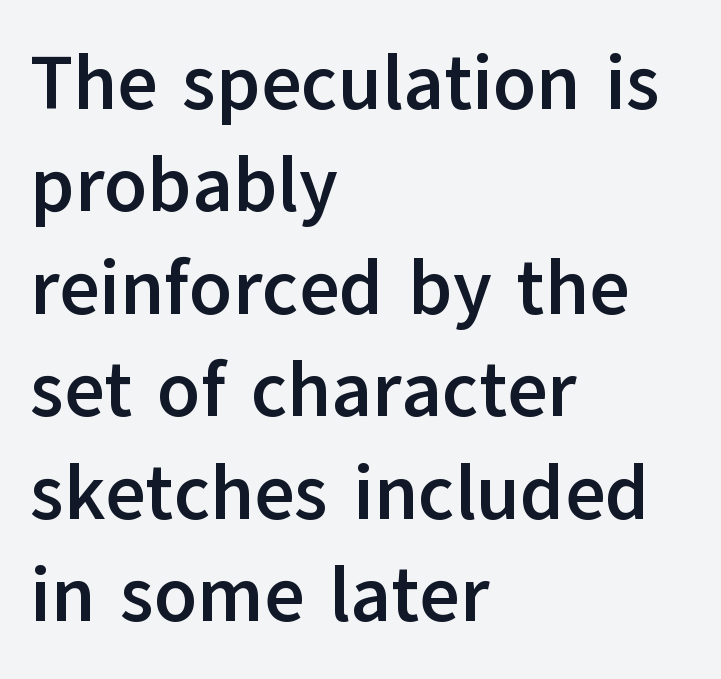
Honestly, the row spacing looks completely unremarkable. Here the designer chose a conventional face with non-uniform glyph widths. Check the space under the baseline: it is left empty. The text was rendered using a sans face with plain stroke endings.
